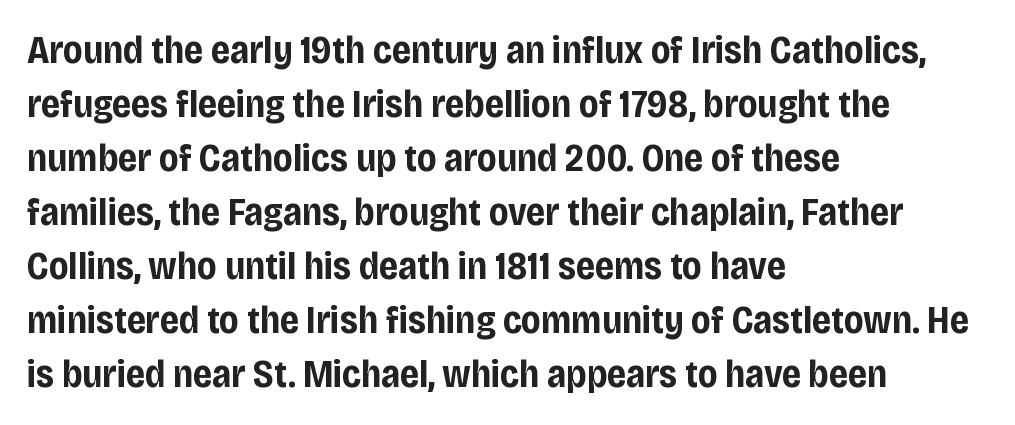
The image shows 38 px bold, condensed sans-serif type, upright; set left-aligned, normal line spacing (1.42x), normal letter spacing, not underlined; low stroke contrast and a large x-height.
